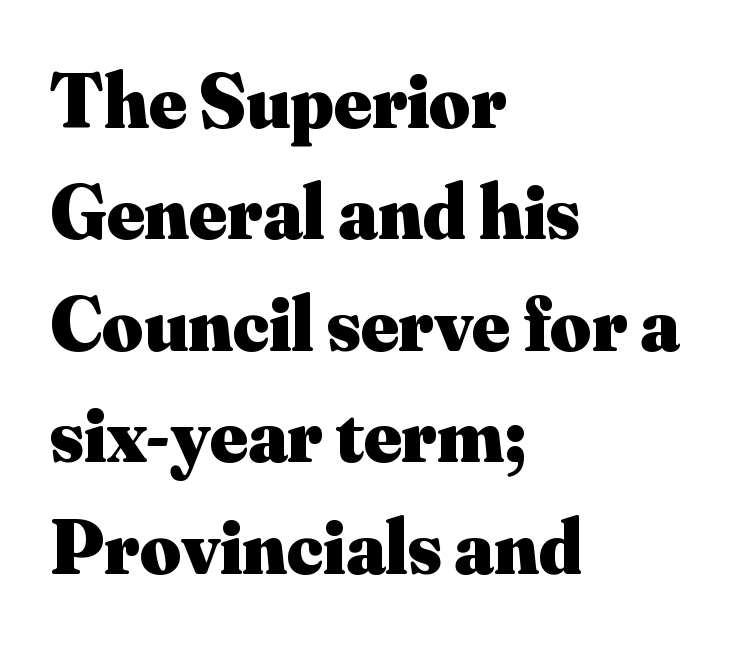
The image shows 79 px heavy serif type, upright; set left-aligned, normal line spacing (1.41x), normal letter spacing, not underlined; medium stroke contrast and a small x-height.
